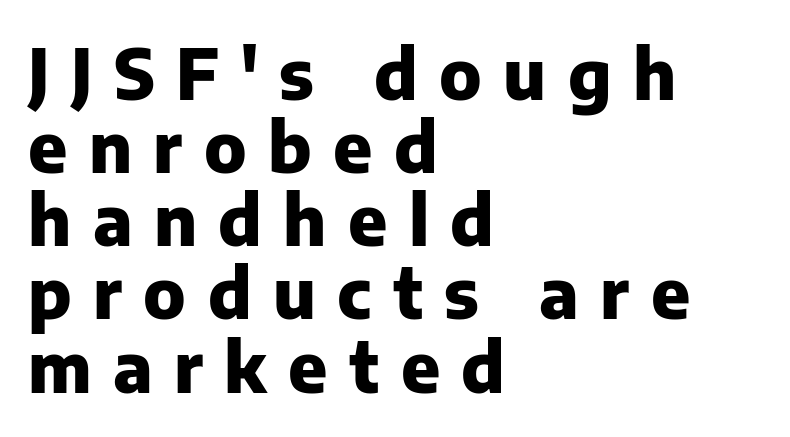
Q: Is the text bold? A: Yes.
Q: Is the text italic (slanted)? A: No, it is upright.
Q: Is the typeface a serif or a sans-serif typeface? A: Sans-serif.
Q: Is the text underlined? A: No.
Q: How is the paragraph aligned? A: Left-aligned.
Q: Is the spacing between letters normal or unusually wide? A: Unusually wide.
Q: Is the spacing between lines tight, normal or loose? A: Tight.
Q: Width (condensed, normal, or wide)? A: Normal.
Q: Stroke contrast? A: Low.
Q: x-height? A: Medium.
Q: Monospaced? A: No.
